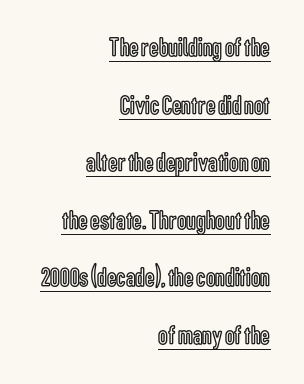
{"italic": "no", "underline": "yes", "align": "right", "line_spacing": "loose", "line_spacing_ratio": 2.13, "letter_spacing": "normal", "letter_spacing_em": 0.0, "glyph_px": 27}
